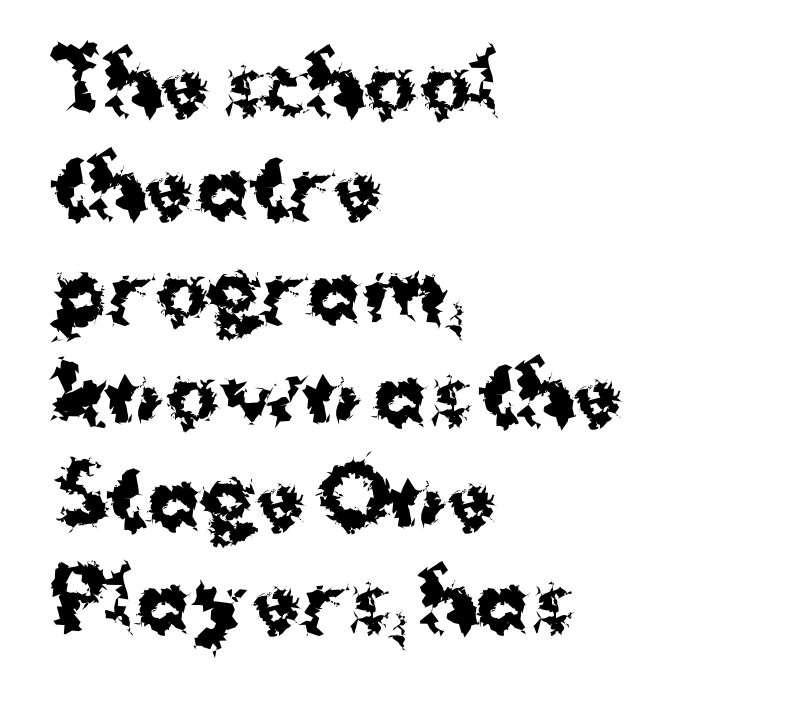
Q: Is the text bold? A: Yes.
Q: Is the text italic (slanted)? A: No, it is upright.
Q: Is the typeface a serif or a sans-serif typeface? A: Sans-serif.
Q: Is the text underlined? A: No.
Q: How is the paragraph aligned? A: Left-aligned.
Q: Is the spacing between letters normal or unusually wide? A: Normal.
Q: Is the spacing between lines tight, normal or loose? A: Normal.
Q: Width (condensed, normal, or wide)? A: Normal.
Q: Stroke contrast? A: Medium.
Q: x-height? A: Medium.
Q: Monospaced? A: No.
